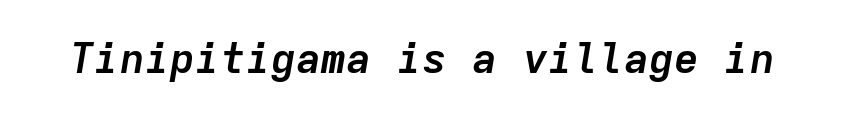
Think of a typewriter: that constant character pitch is what you see here. This is oblique type, the kind used for emphasis or titles. Observe the ordinary spacing: letters are neighbours, not strangers. Honestly, there is no underline to notice here at all. The rendering uses a bold face; every stroke is thick and dark.
